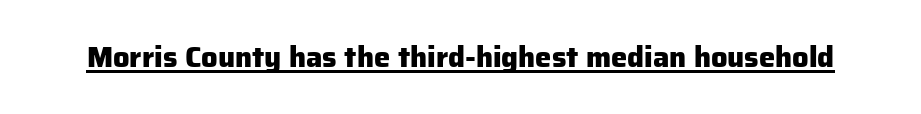
{"serif": "no", "italic": "no", "bold": "yes", "weight": "heavy", "width": "normal", "stroke_contrast": "low", "x_height": "medium", "monospaced": "no", "underline": "yes", "letter_spacing": "normal", "letter_spacing_em": 0.0, "glyph_px": 29}
